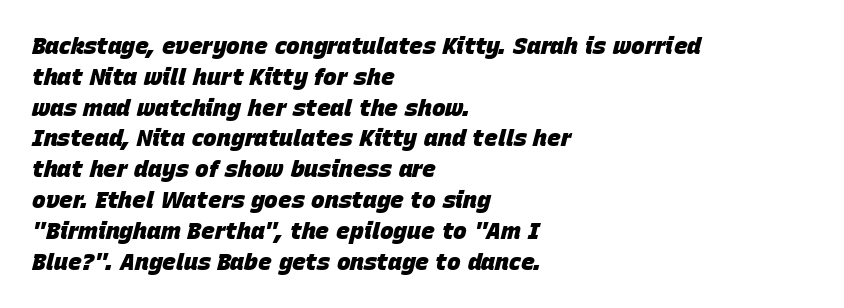
{"italic": "yes", "lean": "right", "slant_degrees": 15, "bold": "yes", "underline": "no", "align": "left", "line_spacing": "normal", "line_spacing_ratio": 1.34, "letter_spacing": "normal", "letter_spacing_em": 0.0, "glyph_px": 23}
